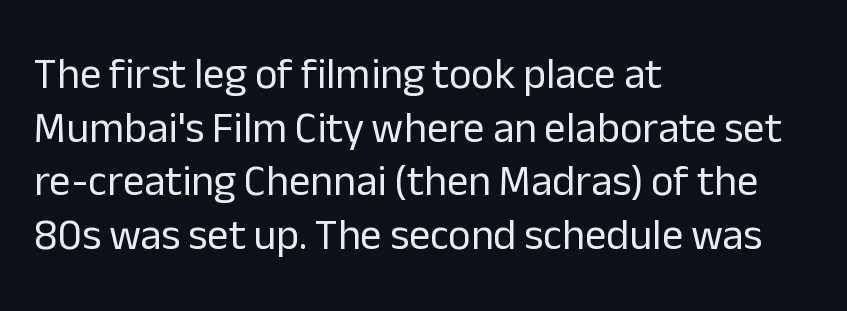
Q: Is the text bold? A: No.
Q: Is the text italic (slanted)? A: No, it is upright.
Q: Is the typeface a serif or a sans-serif typeface? A: Sans-serif.
Q: Is the text underlined? A: No.
Q: How is the paragraph aligned? A: Left-aligned.
Q: Is the spacing between letters normal or unusually wide? A: Normal.
Q: Is the spacing between lines tight, normal or loose? A: Normal.
Q: Width (condensed, normal, or wide)? A: Normal.
Q: Stroke contrast? A: Low.
Q: x-height? A: Medium.
Q: Monospaced? A: No.
